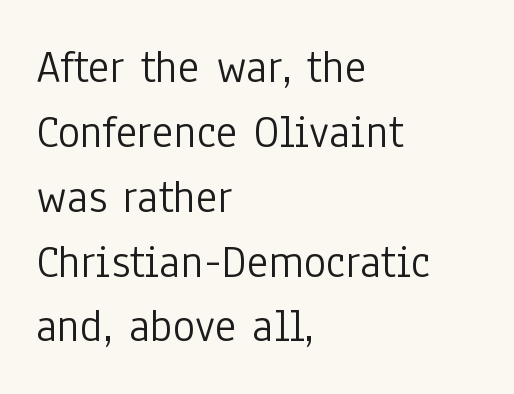
A normal amount of white space separates one row of letters from the next. Examine the stroke ends and you'll find no serifs. The weight tops out at a normal text grade. The lettering stays uniformly vertical, giving the passage a roman look.
